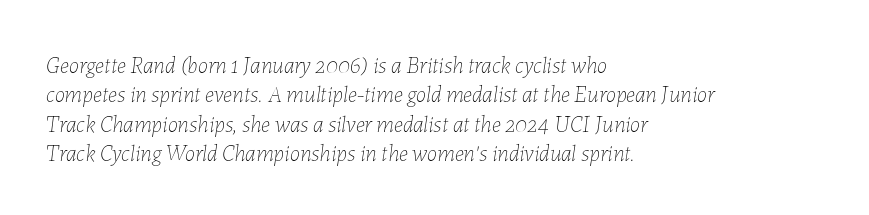
Q: Is the text bold? A: No.
Q: Is the text italic (slanted)? A: Yes, it leans right by about 7 degrees.
Q: Is the text underlined? A: No.
Q: How is the paragraph aligned? A: Left-aligned.
Q: Is the spacing between letters normal or unusually wide? A: Normal.
Q: Is the spacing between lines tight, normal or loose? A: Normal.
